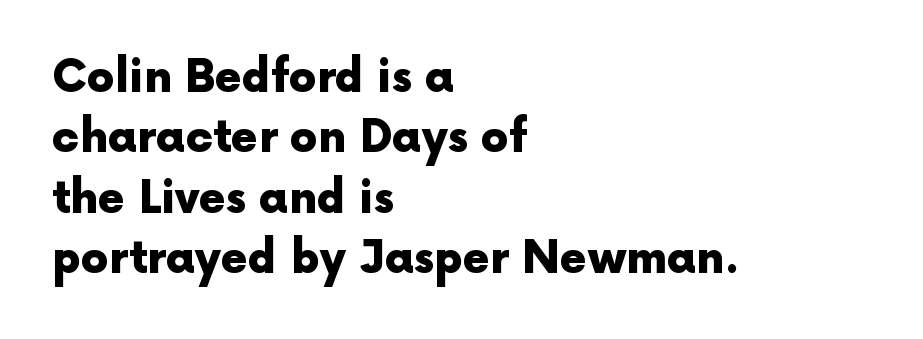
Here the designer chose a conventional face with non-uniform glyph widths. Does extra space separate the letters? No, they use regular spacing. Regarding serifs, this sample does without them. Plenty of ink on the page — the face is bold. If you drew a ruler down the left edge, every line would touch it.
